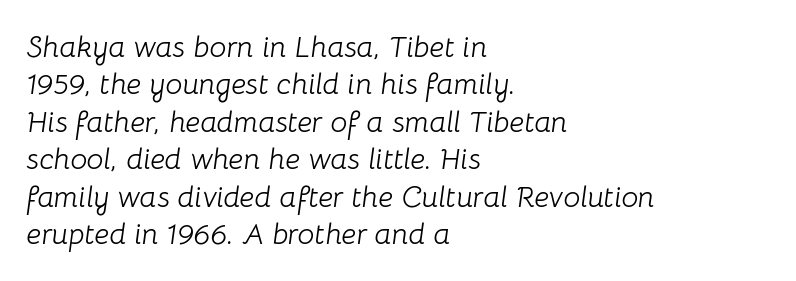
Q: Is the text bold? A: No.
Q: Is the text italic (slanted)? A: Yes, it leans right by about 8 degrees.
Q: Is the text underlined? A: No.
Q: How is the paragraph aligned? A: Left-aligned.
Q: Is the spacing between letters normal or unusually wide? A: Normal.
Q: Is the spacing between lines tight, normal or loose? A: Normal.
Q: Width (condensed, normal, or wide)? A: Normal.
Q: Stroke contrast? A: Low.
Q: x-height? A: Medium.
Q: Monospaced? A: No.
